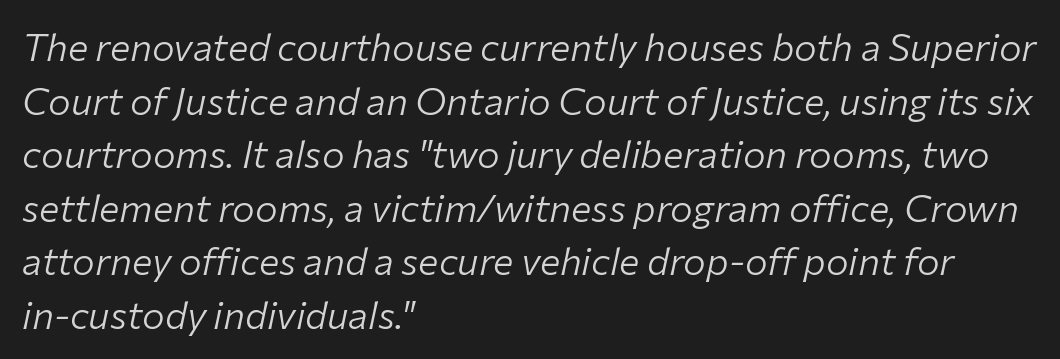
{"italic": "yes", "lean": "right", "slant_degrees": 12, "bold": "no", "weight": "light", "width": "normal", "stroke_contrast": "low", "x_height": "medium", "monospaced": "no", "underline": "no", "align": "left", "line_spacing": "normal", "line_spacing_ratio": 1.41, "letter_spacing": "normal", "letter_spacing_em": 0.0, "glyph_px": 38}
